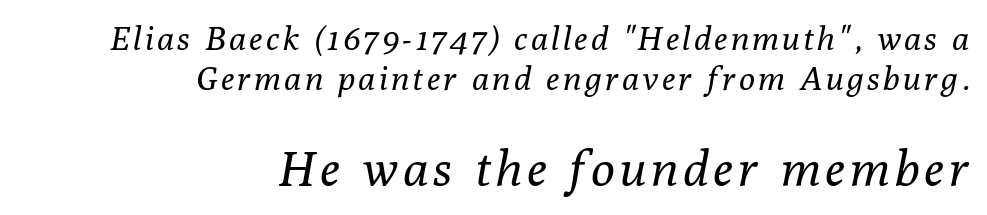
The image shows 49 px regular-weight serif type, italic (leaning right); set right-aligned, line spacing 1.22x, not underlined; the second (bottom) block is 1.48x larger; low stroke contrast and a medium x-height.
